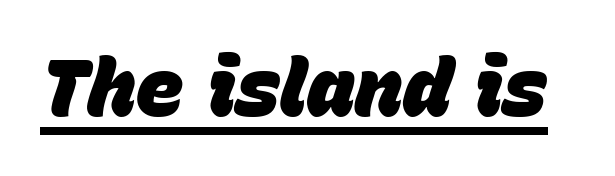
The image shows 80 px heavy type, italic (leaning right); set normal letter spacing, underlined; low stroke contrast and a large x-height.
